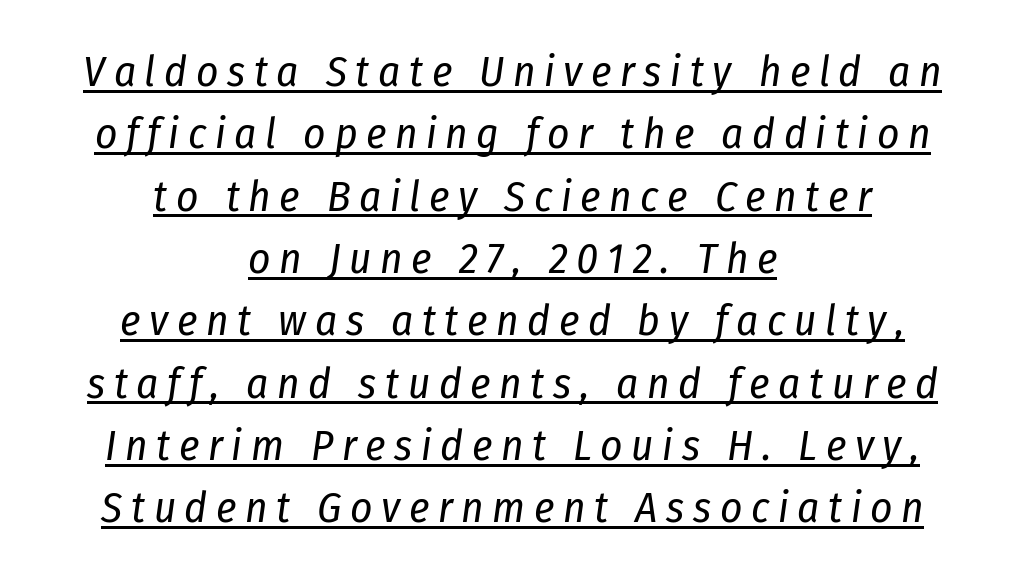
Spacing verdict: proportional, widths tailored to each character. No heavy texture on the line: the type isn't bold. Each new line begins a customary step beneath the previous one. Characters are canted at an angle relative to the baseline's perpendicular. The rendered words wear a rule along their underside. Here the glyphs are tracked loosely, breaking word shapes into spaced letters.
